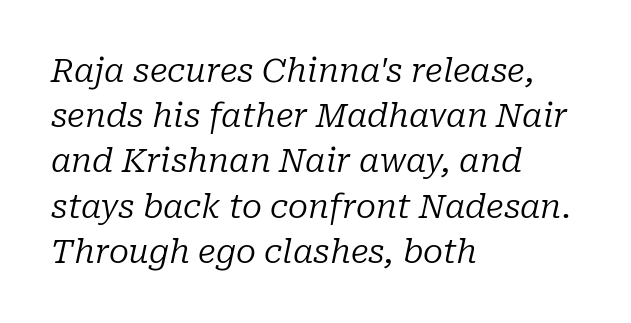
{"serif": "yes", "italic": "yes", "lean": "right", "slant_degrees": 10, "bold": "no", "weight": "regular", "width": "normal", "stroke_contrast": "low", "x_height": "medium", "monospaced": "no", "underline": "no", "align": "left", "line_spacing": "normal", "line_spacing_ratio": 1.37, "letter_spacing": "normal", "letter_spacing_em": 0.0, "glyph_px": 33}
